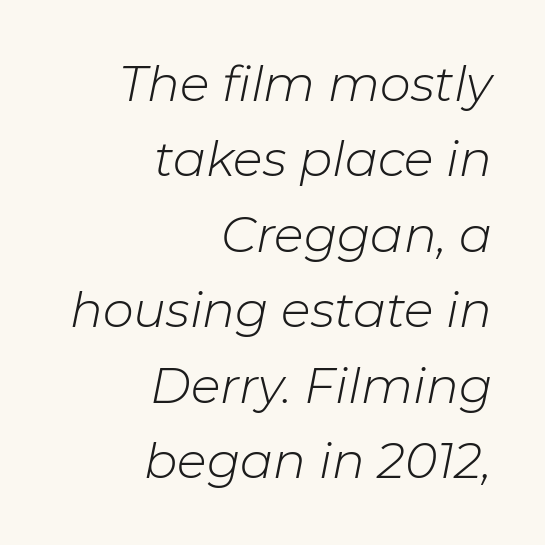
Q: Is the text bold? A: No.
Q: Is the text italic (slanted)? A: Yes, it leans right by about 11 degrees.
Q: Is the text underlined? A: No.
Q: How is the paragraph aligned? A: Right-aligned.
Q: Is the spacing between letters normal or unusually wide? A: Normal.
Q: Is the spacing between lines tight, normal or loose? A: Normal.
Q: Width (condensed, normal, or wide)? A: Normal.
Q: Stroke contrast? A: Low.
Q: x-height? A: Medium.
Q: Monospaced? A: No.
